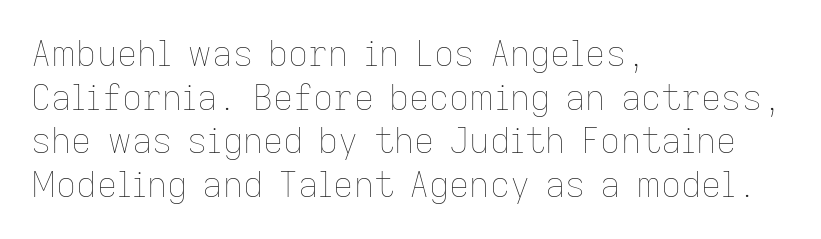
Q: Is the text bold? A: No.
Q: Is the text italic (slanted)? A: No, it is upright.
Q: Is the text underlined? A: No.
Q: How is the paragraph aligned? A: Left-aligned.
Q: Is the spacing between letters normal or unusually wide? A: Normal.
Q: Is the spacing between lines tight, normal or loose? A: Normal.
Q: Width (condensed, normal, or wide)? A: Normal.
Q: Stroke contrast? A: Low.
Q: x-height? A: Medium.
Q: Monospaced? A: No.
